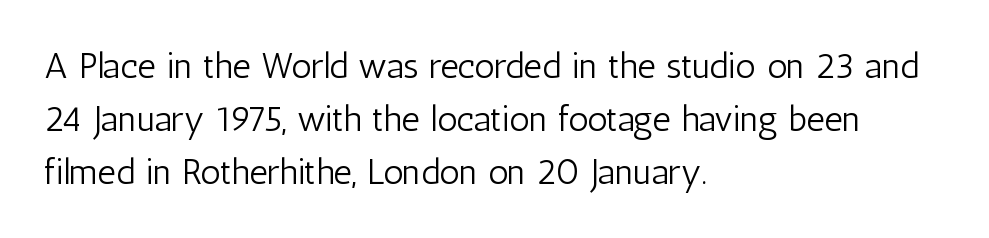
Q: Is the text bold? A: No.
Q: Is the text italic (slanted)? A: No, it is upright.
Q: Is the typeface a serif or a sans-serif typeface? A: Sans-serif.
Q: Is the text underlined? A: No.
Q: How is the paragraph aligned? A: Left-aligned.
Q: Is the spacing between letters normal or unusually wide? A: Normal.
Q: Is the spacing between lines tight, normal or loose? A: Normal.
Q: Width (condensed, normal, or wide)? A: Condensed.
Q: Stroke contrast? A: Low.
Q: x-height? A: Medium.
Q: Monospaced? A: No.
